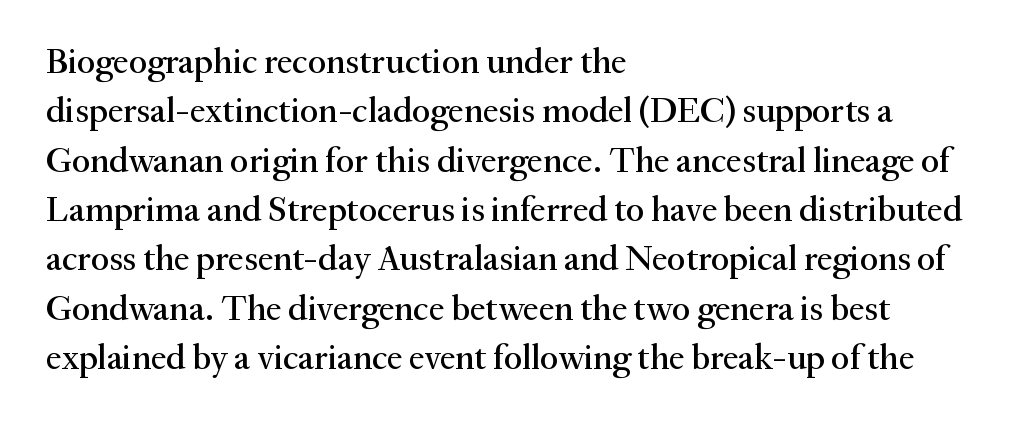
Serif or sans? Serif — the stroke terminals have little feet. Students, note that the glyphs here touch the page at normal intervals. In terms of leading, this rendering sits right in the middle. Unlike italic type, these characters show no tilt at all.
